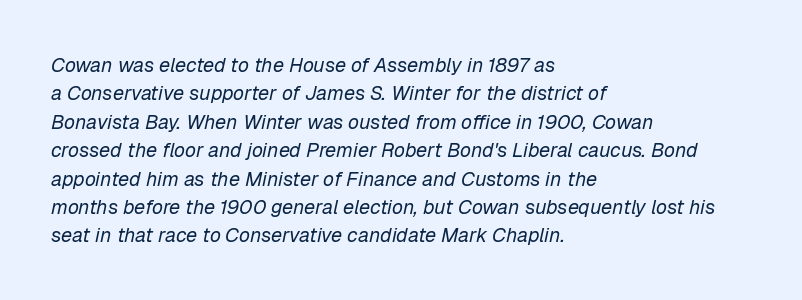
Q: Is the text bold? A: No.
Q: Is the text italic (slanted)? A: Yes, it leans right by about 12 degrees.
Q: Is the text underlined? A: No.
Q: How is the paragraph aligned? A: Left-aligned.
Q: Is the spacing between letters normal or unusually wide? A: Normal.
Q: Is the spacing between lines tight, normal or loose? A: Normal.
